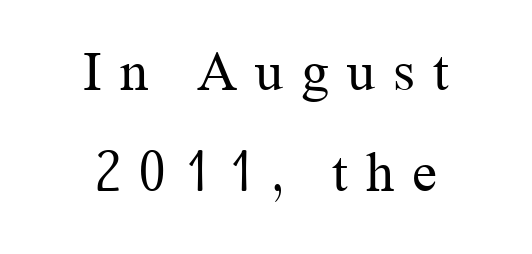
Q: Is the text bold? A: No.
Q: Is the text italic (slanted)? A: No, it is upright.
Q: Is the typeface a serif or a sans-serif typeface? A: Serif.
Q: Is the text underlined? A: No.
Q: How is the paragraph aligned? A: Centered.
Q: Is the spacing between letters normal or unusually wide? A: Unusually wide.
Q: Width (condensed, normal, or wide)? A: Normal.
Q: Stroke contrast? A: Medium.
Q: x-height? A: Medium.
Q: Monospaced? A: No.
